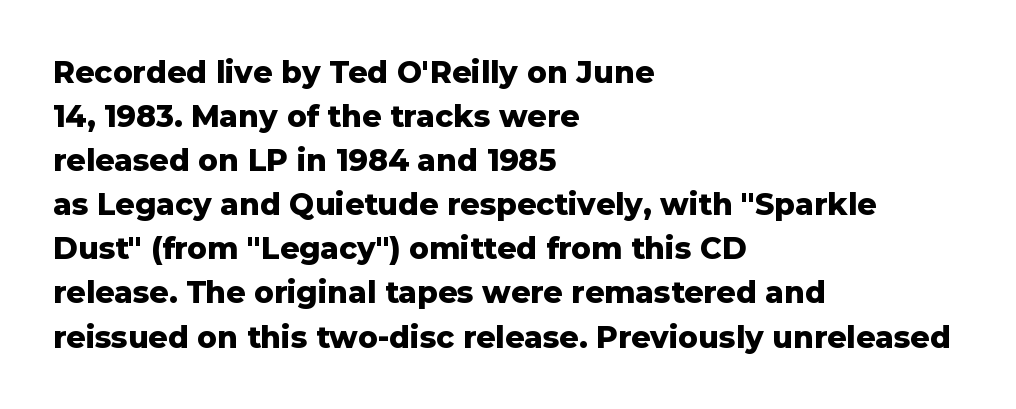
Q: Is the text bold? A: Yes.
Q: Is the text italic (slanted)? A: No, it is upright.
Q: Is the typeface a serif or a sans-serif typeface? A: Sans-serif.
Q: Is the text underlined? A: No.
Q: How is the paragraph aligned? A: Left-aligned.
Q: Is the spacing between letters normal or unusually wide? A: Normal.
Q: Is the spacing between lines tight, normal or loose? A: Normal.
Q: Width (condensed, normal, or wide)? A: Normal.
Q: Stroke contrast? A: Low.
Q: x-height? A: Medium.
Q: Monospaced? A: No.
